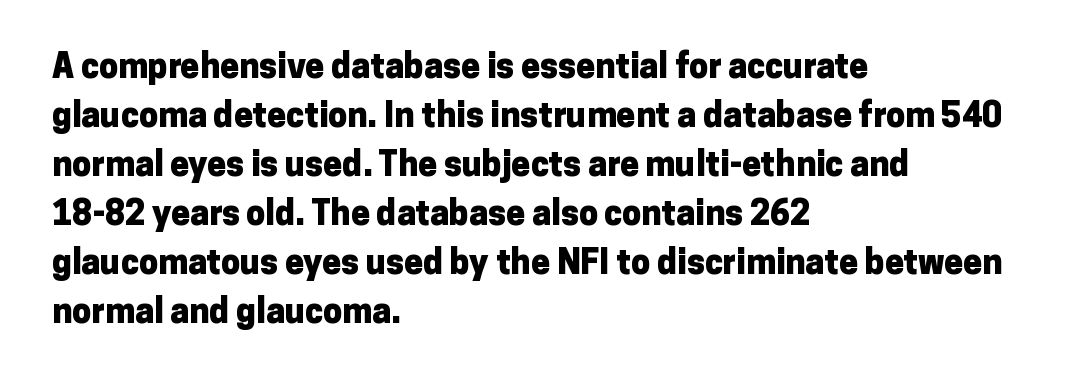
Is this a fixed-width face? No — the glyphs have proportional, varying widths. Honestly, the letter spacing is just normal — you wouldn't notice it. The rendering uses a bold face; every stroke is thick and dark. The letters carry no serifs — their stems end cleanly without finishing strokes. Nobody drew a line under any word here.
